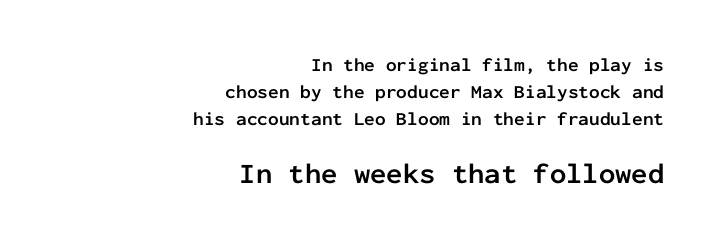
Q: Is the text bold? A: Yes.
Q: Is the text italic (slanted)? A: No, it is upright.
Q: Is the typeface a serif or a sans-serif typeface? A: Sans-serif.
Q: Is the text underlined? A: No.
Q: How is the paragraph aligned? A: Right-aligned.
Q: Is the spacing between letters normal or unusually wide? A: Normal.
Q: Is the spacing between lines tight, normal or loose? A: Normal.
Q: Which block of text is set in a larger size, the first (top) or the second (bottom)? A: The second (bottom) one.
Q: Width (condensed, normal, or wide)? A: Normal.
Q: Stroke contrast? A: Low.
Q: x-height? A: Medium.
Q: Monospaced? A: Yes.
